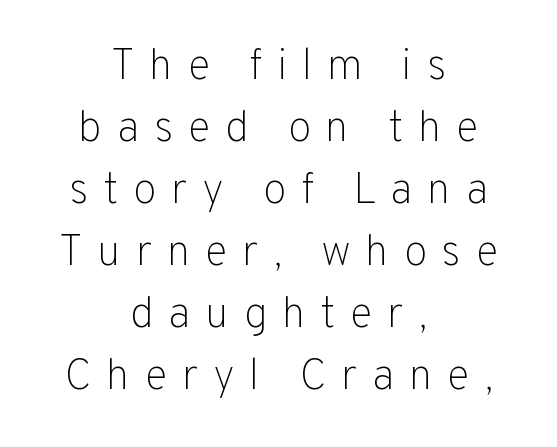
The image shows 43 px light sans-serif type, upright; set centered, normal line spacing (1.44x), unusually wide letter spacing (+0.34 em), not underlined; low stroke contrast and a medium x-height.
